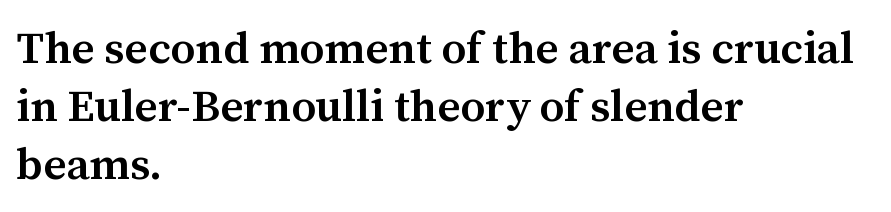
The image shows 45 px semibold serif type, upright; set left-aligned, normal line spacing (1.29x), normal letter spacing, not underlined; medium stroke contrast and a medium x-height.
